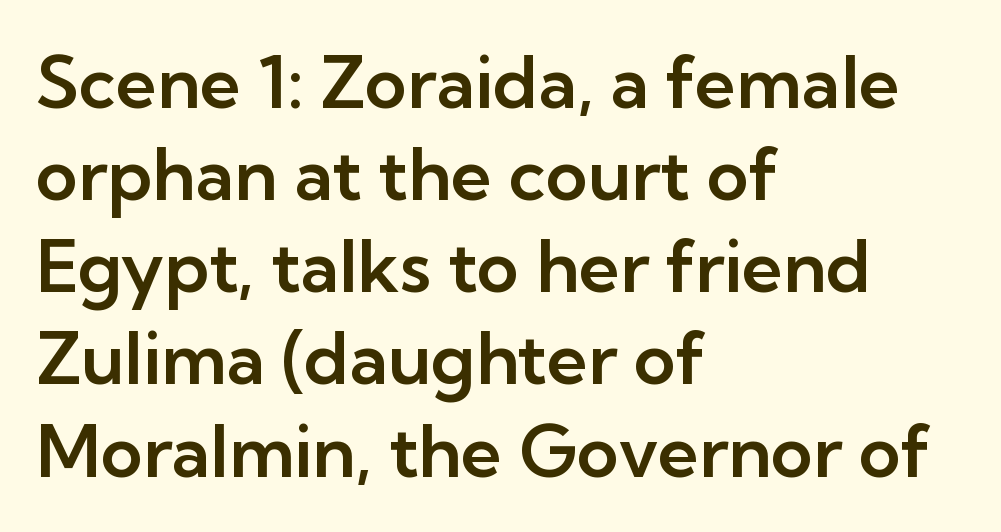
The image shows 72 px sans-serif type, upright; set left-aligned, normal line spacing (1.28x), normal letter spacing, not underlined; low stroke contrast and a medium x-height.
